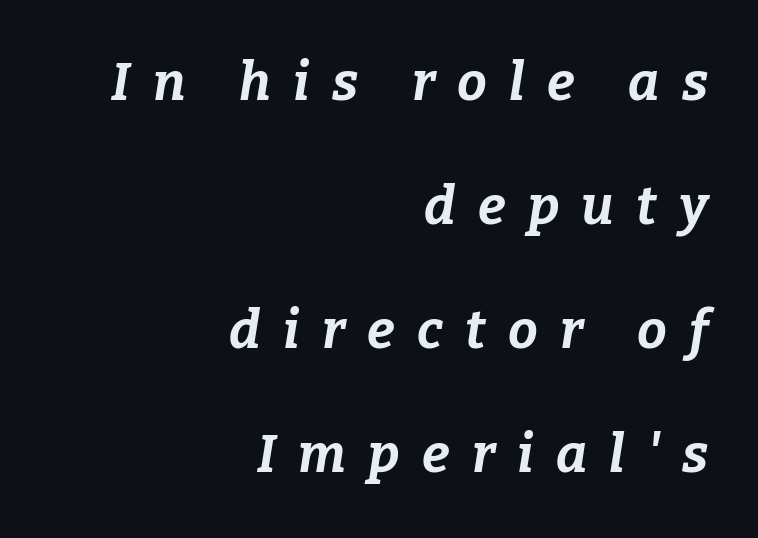
The glyphs have the mass of a bold cut. Looking at the ascenders, they clearly lean. Line ends are locked; line starts wander. Character widths vary here, with narrow letters taking less room than wide ones.
